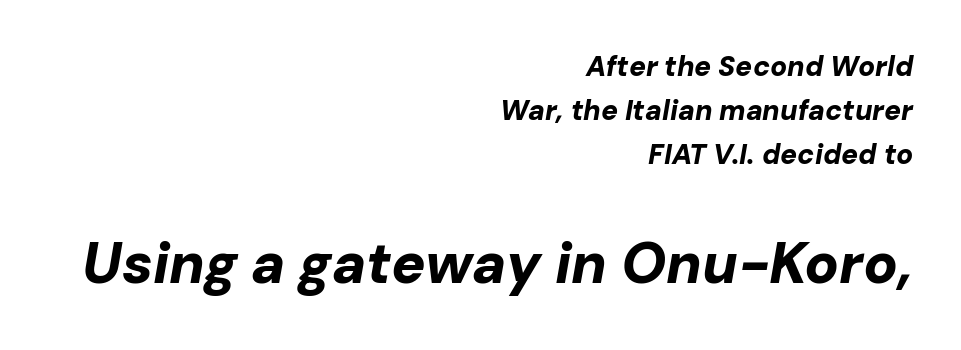
{"italic": "yes", "lean": "right", "slant_degrees": 10, "bold": "yes", "weight": "bold", "width": "normal", "stroke_contrast": "low", "x_height": "medium", "monospaced": "no", "underline": "no", "align": "right", "line_spacing": "normal", "line_spacing_ratio": 1.58, "letter_spacing": "normal", "letter_spacing_em": 0.0, "larger_block": "second", "size_ratio": 2.04, "glyph_px": 57}
